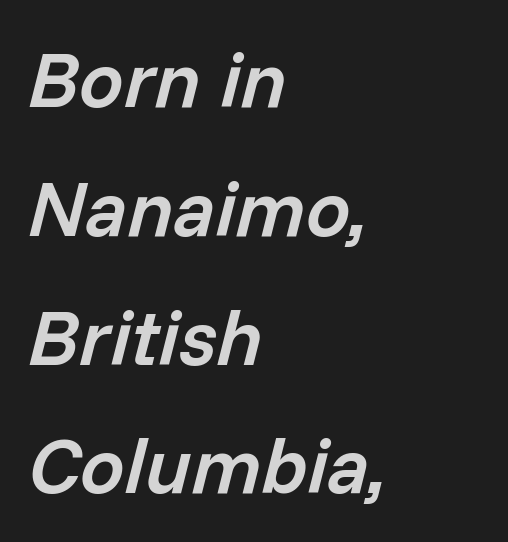
Q: Is the text bold? A: Semi-bold.
Q: Is the text italic (slanted)? A: Yes, it leans right by about 14 degrees.
Q: Is the text underlined? A: No.
Q: How is the paragraph aligned? A: Left-aligned.
Q: Is the spacing between letters normal or unusually wide? A: Normal.
Q: Is the spacing between lines tight, normal or loose? A: Normal.
Q: Width (condensed, normal, or wide)? A: Normal.
Q: Stroke contrast? A: Low.
Q: x-height? A: Medium.
Q: Monospaced? A: No.
